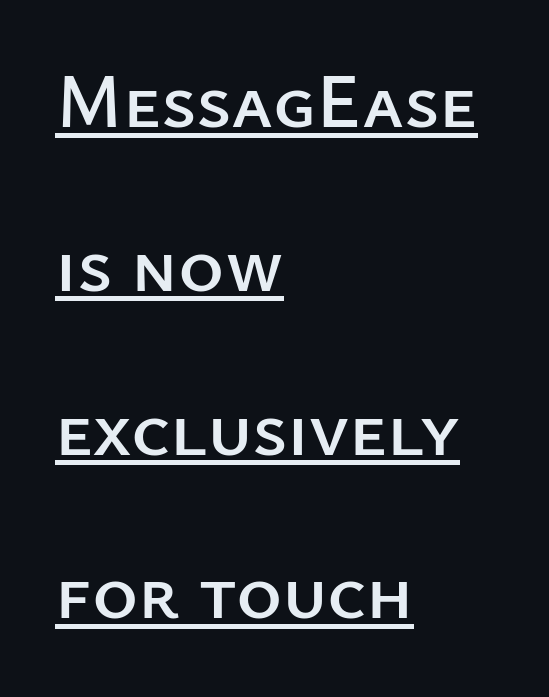
Q: Is the text italic (slanted)? A: No, it is upright.
Q: Is the typeface a serif or a sans-serif typeface? A: Sans-serif.
Q: Is the text underlined? A: Yes.
Q: How is the paragraph aligned? A: Left-aligned.
Q: Is the spacing between letters normal or unusually wide? A: Normal.
Q: Is the spacing between lines tight, normal or loose? A: Loose.
Q: Width (condensed, normal, or wide)? A: Normal.
Q: Stroke contrast? A: Low.
Q: x-height? A: Medium.
Q: Monospaced? A: No.
